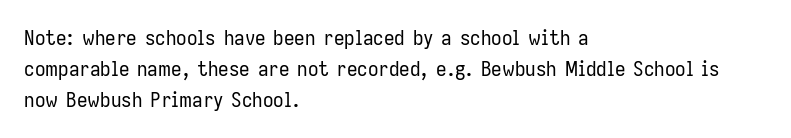
{"italic": "no", "bold": "no", "underline": "no", "align": "left", "line_spacing": "normal", "line_spacing_ratio": 1.48, "letter_spacing": "normal", "letter_spacing_em": 0.0, "glyph_px": 21}
